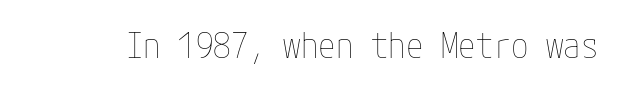
No extra ink here — the face is not bold. Any mark beneath the type? The region is blank. The line texture is even and compact thanks to regular tracking. Quick note: not italic, upright.
